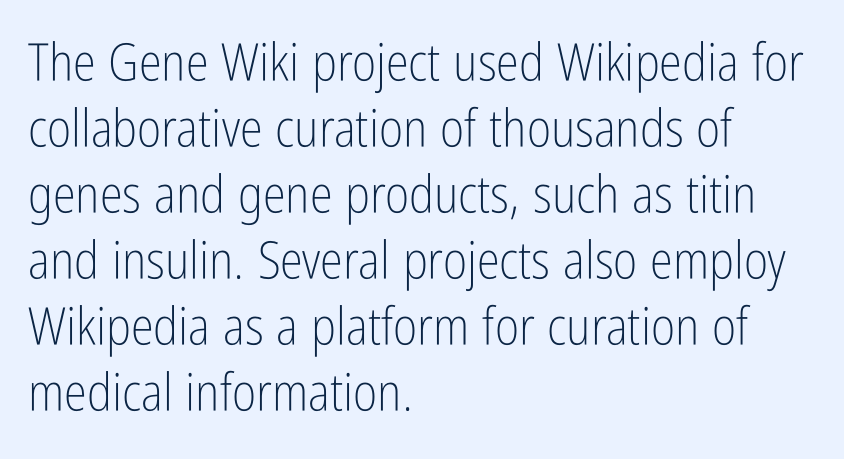
Letter spacing: default. Line spacing here is normal. The axis of the letterforms is exactly vertical. Type without underlining.
